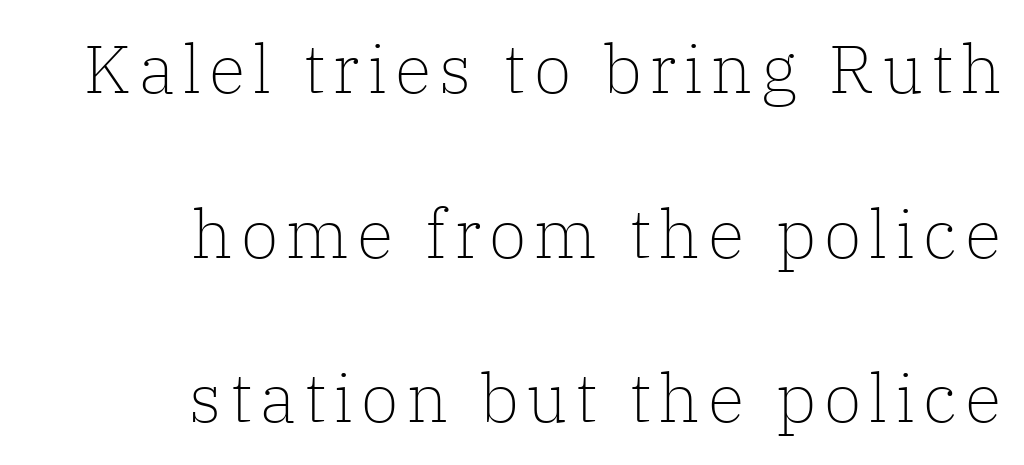
Q: Is the text bold? A: No.
Q: Is the text italic (slanted)? A: No, it is upright.
Q: Is the typeface a serif or a sans-serif typeface? A: Serif.
Q: Is the text underlined? A: No.
Q: How is the paragraph aligned? A: Right-aligned.
Q: Is the spacing between lines tight, normal or loose? A: Loose.
Q: Width (condensed, normal, or wide)? A: Normal.
Q: Stroke contrast? A: Low.
Q: x-height? A: Medium.
Q: Monospaced? A: No.
